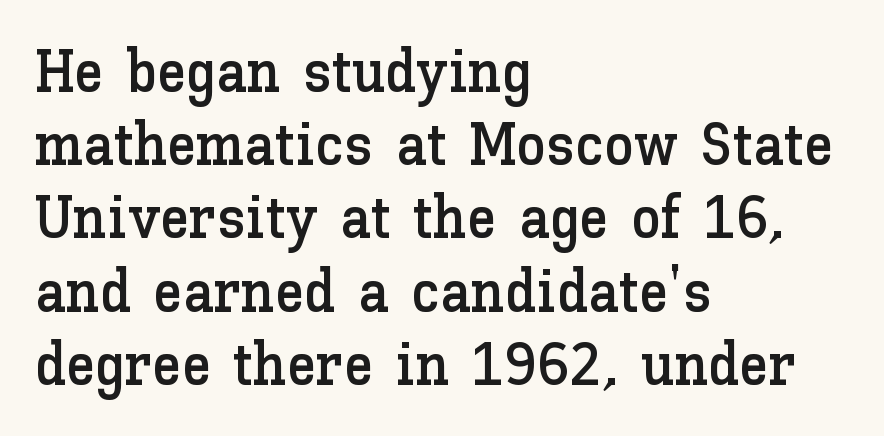
The image shows 60 px text type, upright; set left-aligned, line spacing 1.22x, normal letter spacing, not underlined; low stroke contrast and a medium x-height.
